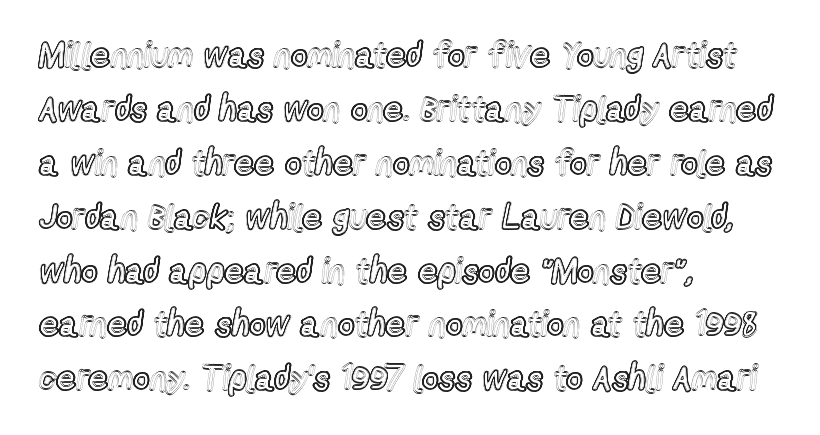
These lines sit exactly where default settings would place them. Standard letterfit; no display-style spreading of the glyphs. The paragraph has a hard left edge and a soft right edge. Here the designer chose a conventional face with non-uniform glyph widths. The baseline area is clear.
